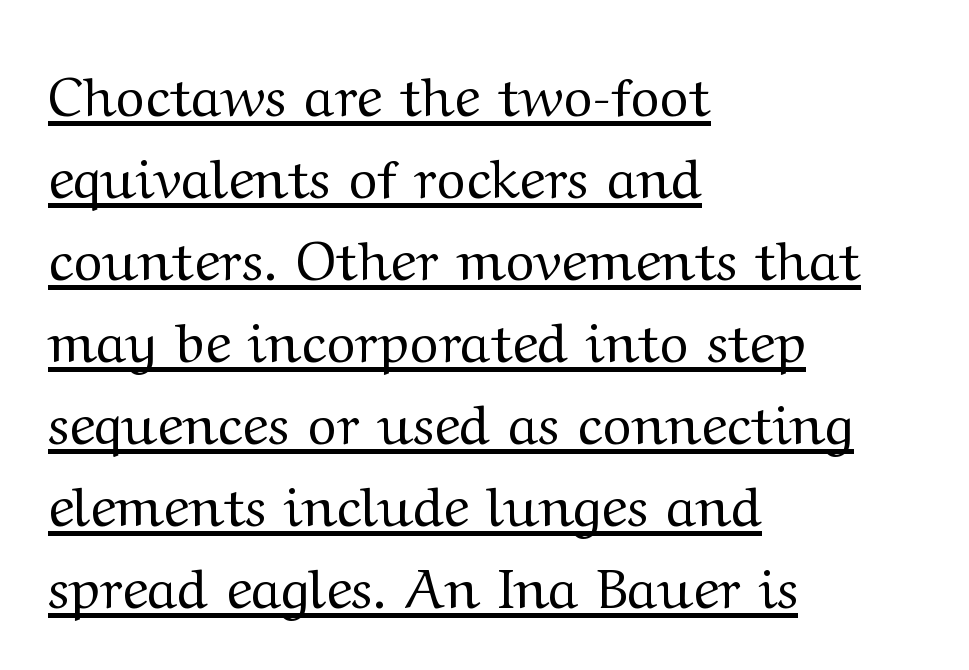
Each letter's strokes conclude with small projecting serifs. The rendering uses a moderate line-height, typical for paragraphs. Tracking here is standard; glyphs follow each other at the usual distance. This reads as an unemphasized weight, regular at the heaviest.
